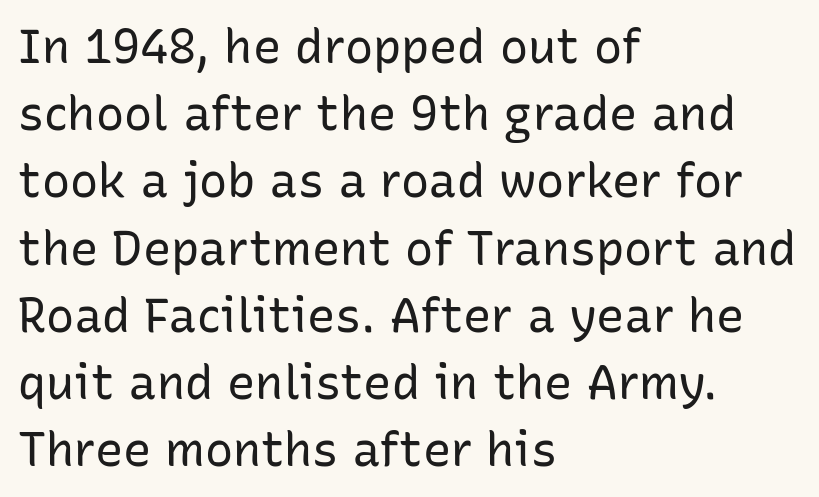
One glance says typical: line gaps are just what's usual. Decoration check: the copy has no underline. The lettering stays uniformly vertical, giving the passage a roman look. Does extra space separate the letters? No, they use regular spacing.
